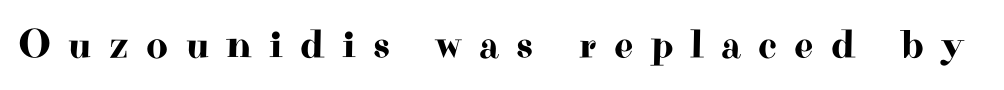
{"serif": "yes", "italic": "no", "width": "wide", "stroke_contrast": "high", "x_height": "small", "monospaced": "no", "underline": "no", "letter_spacing": "wide", "letter_spacing_em": 0.41, "glyph_px": 42}
